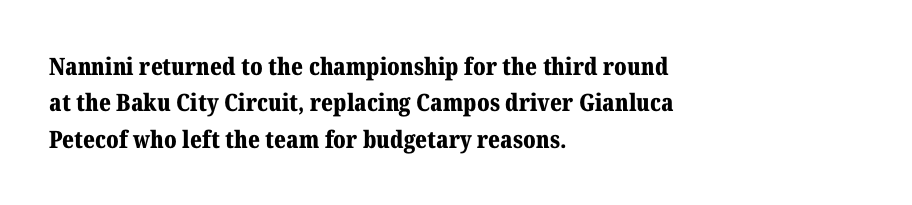
{"italic": "no", "bold": "yes", "underline": "no", "align": "left", "line_spacing": "normal", "line_spacing_ratio": 1.52, "letter_spacing": "normal", "letter_spacing_em": 0.0, "glyph_px": 24}
